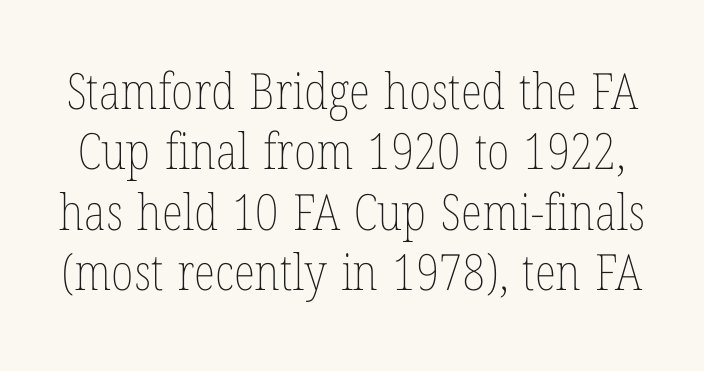
The gaps between neighbouring characters are ordinary and unremarkable. The face used here is proportionally spaced, like ordinary book or web type. Stems here are at most as thick as an everyday book face. Upright lettering throughout.
